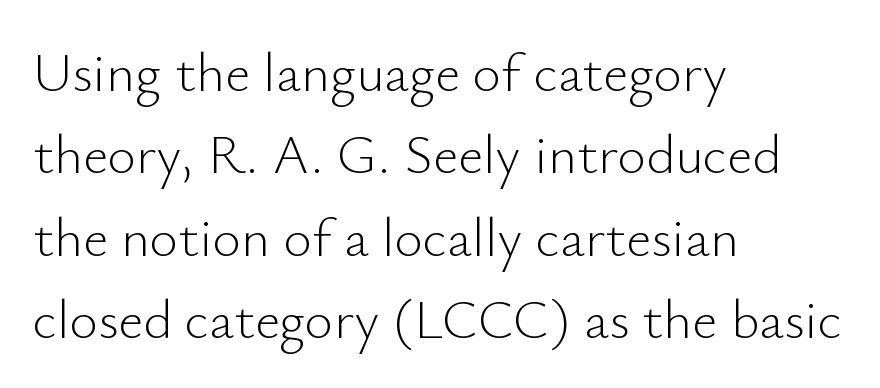
Ink coverage per letter is moderate at most. A sans-serif font was chosen for this passage. Descenders are the only things crossing below the line. Notice how the passage keeps a crisp vertical edge on the left only. A typesetter would call this proportional, since set widths differ per character.
